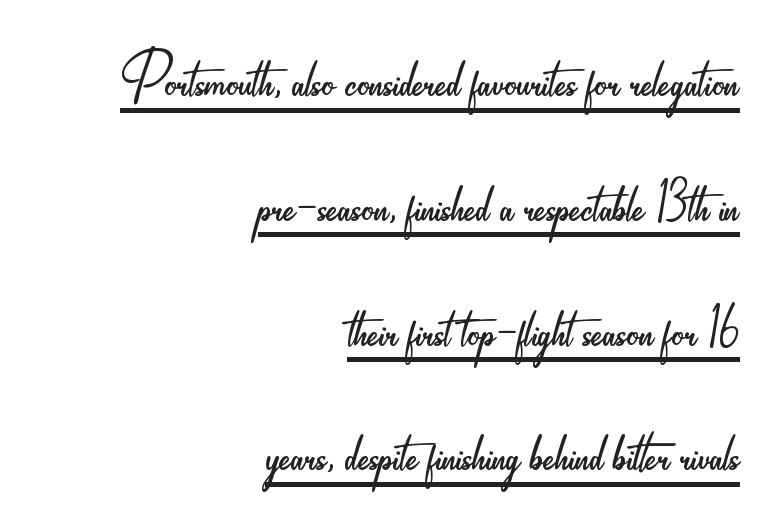
These lines are set flush right with a ragged left edge. One glance says typical: line gaps are just what's usual. Serifs: no, the terminals of the letterforms are clean. Descenders here cross a horizontal rule under the line.
